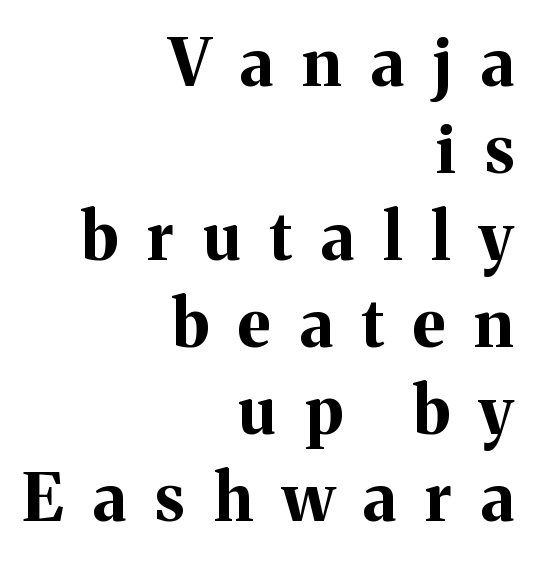
Q: Is the text bold? A: Yes.
Q: Is the text italic (slanted)? A: No, it is upright.
Q: Is the typeface a serif or a sans-serif typeface? A: Serif.
Q: Is the text underlined? A: No.
Q: How is the paragraph aligned? A: Right-aligned.
Q: Is the spacing between letters normal or unusually wide? A: Unusually wide.
Q: Is the spacing between lines tight, normal or loose? A: Normal.
Q: Width (condensed, normal, or wide)? A: Normal.
Q: Stroke contrast? A: Medium.
Q: x-height? A: Medium.
Q: Monospaced? A: No.
